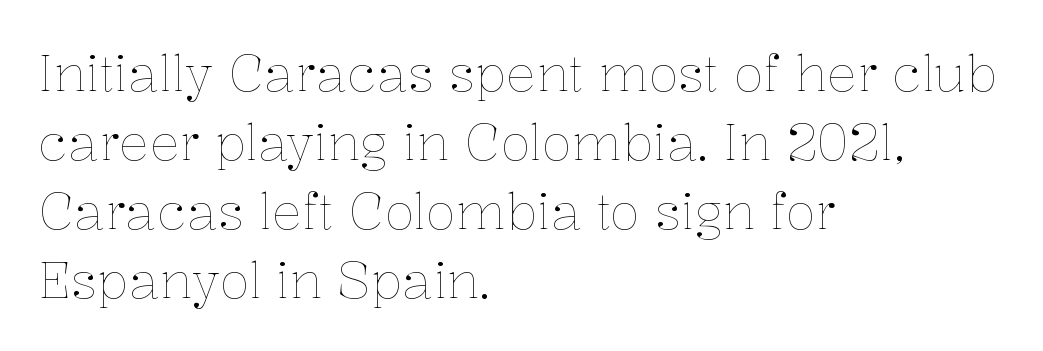
The image shows 50 px thin type, upright; set left-aligned, normal line spacing (1.38x), normal letter spacing, not underlined; low stroke contrast and a medium x-height.
